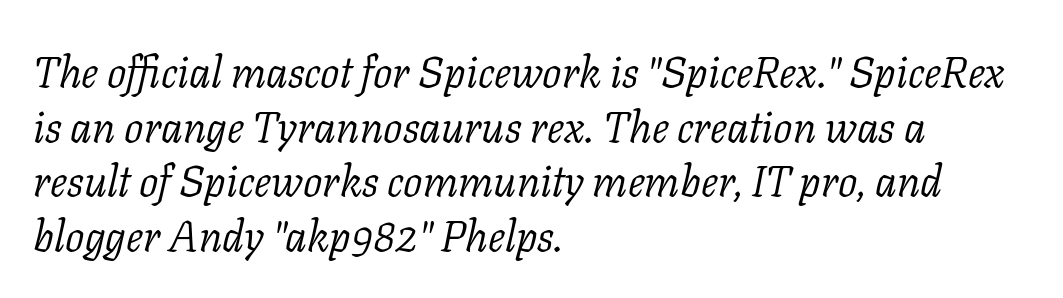
Leading: standard. No word sits above an underline. Are there feet on the stems? There are — it's a serif. Here the designer chose a conventional face with non-uniform glyph widths.
